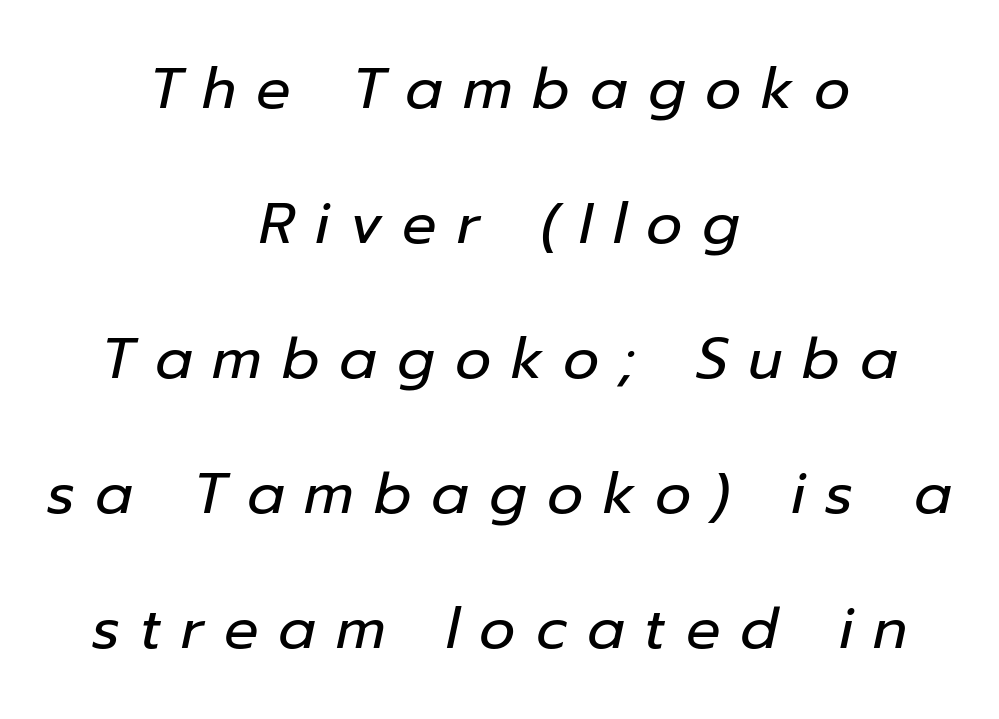
{"italic": "yes", "lean": "right", "slant_degrees": 12, "bold": "no", "weight": "regular", "width": "normal", "stroke_contrast": "low", "x_height": "medium", "monospaced": "no", "underline": "no", "align": "center", "line_spacing": "loose", "line_spacing_ratio": 2.37, "letter_spacing": "wide", "letter_spacing_em": 0.35, "glyph_px": 57}
